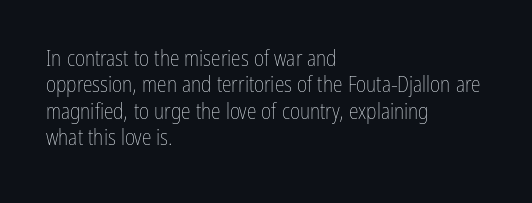
Q: Is the text bold? A: No.
Q: Is the text italic (slanted)? A: No, it is upright.
Q: Is the text underlined? A: No.
Q: How is the paragraph aligned? A: Left-aligned.
Q: Is the spacing between letters normal or unusually wide? A: Normal.
